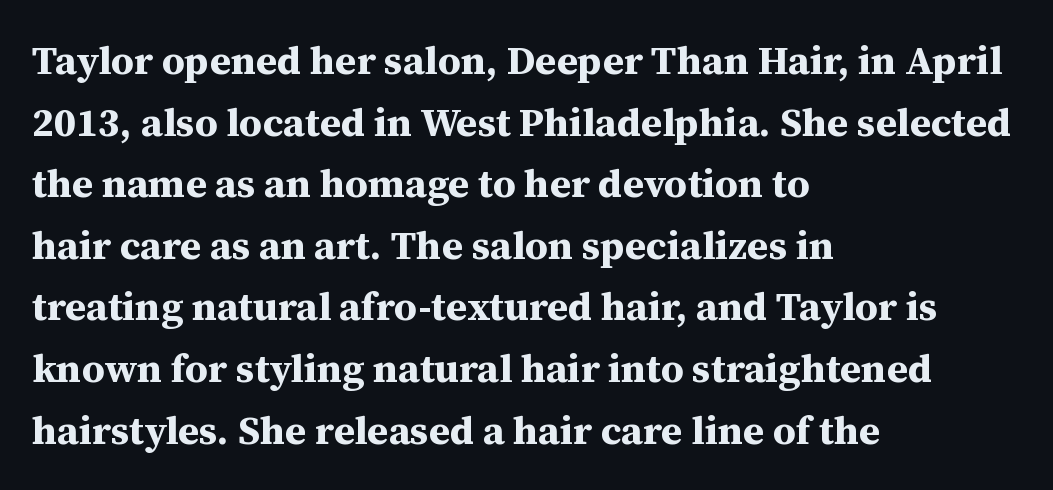
{"serif": "yes", "italic": "no", "bold": "yes", "weight": "bold", "width": "normal", "stroke_contrast": "medium", "x_height": "medium", "monospaced": "no", "underline": "no", "align": "left", "line_spacing": "normal", "line_spacing_ratio": 1.54, "letter_spacing": "normal", "letter_spacing_em": 0.0, "glyph_px": 40}
